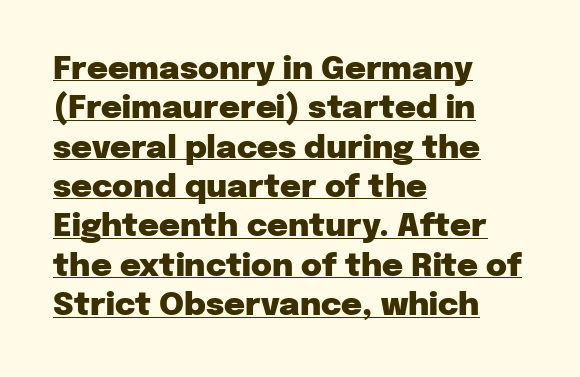
{"serif": "no", "italic": "no", "bold": "yes", "weight": "heavy", "width": "normal", "stroke_contrast": "low", "x_height": "medium", "monospaced": "no", "underline": "yes", "align": "left", "line_spacing_ratio": 1.23, "letter_spacing": "normal", "letter_spacing_em": 0.0, "glyph_px": 32}
